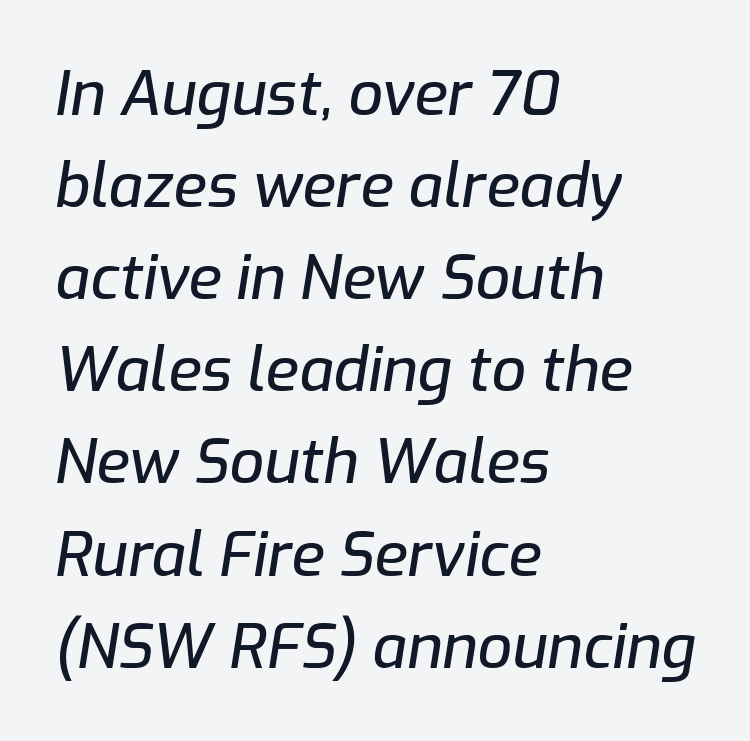
{"italic": "yes", "lean": "right", "slant_degrees": 9, "width": "normal", "stroke_contrast": "low", "x_height": "medium", "monospaced": "no", "underline": "no", "align": "left", "line_spacing": "normal", "line_spacing_ratio": 1.51, "letter_spacing": "normal", "letter_spacing_em": 0.0, "glyph_px": 61}
